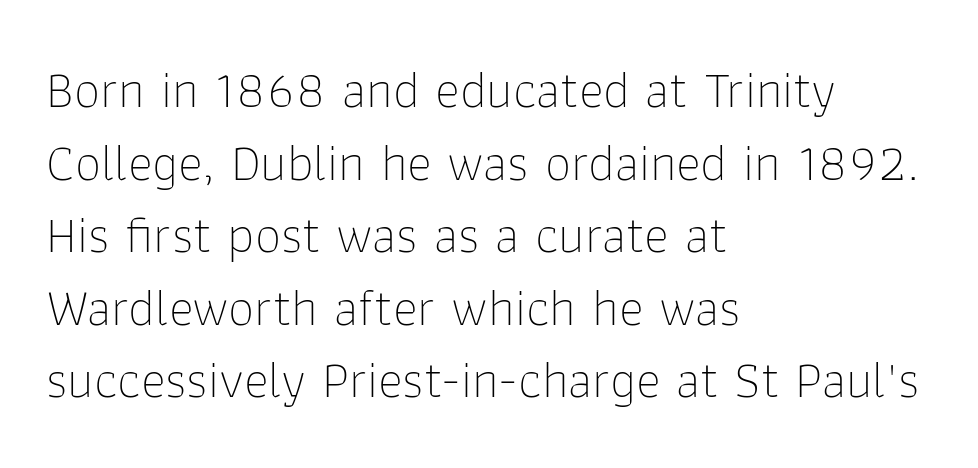
Is there much room between lines? A standard amount, neither cramped nor airy. The letters carry no serifs — their stems end cleanly without finishing strokes. Only glyphs here, with clear space below each row. Layout note: lines flush left.
